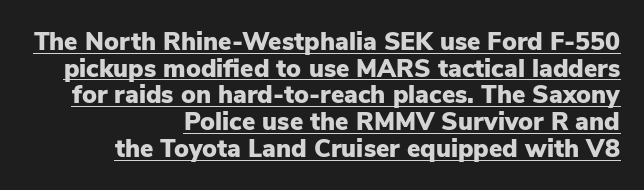
Caption: standard tracking, unaltered. Set as a true bold cut, around the 700 mark. Upright lettering throughout. The rag falls on the left side of this text block.
